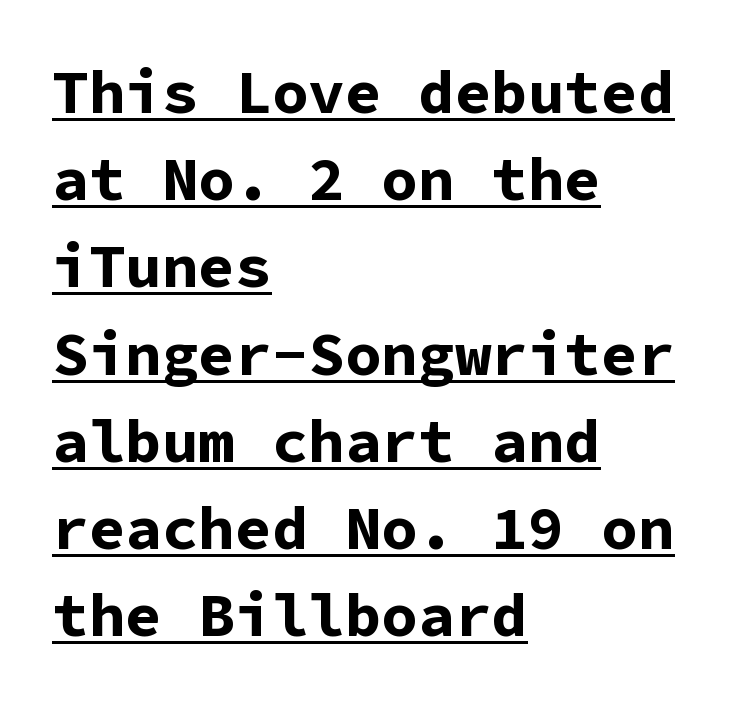
Does the leading feel generous? No, just average. Decoration check: the copy is underlined. When letters stand straight like this, we call the style roman or upright. The ragged edge is on the right, which tells us the setting is flush left. Each glyph is drawn with heavy, bold strokes. Letterform terminals end flat and unadorned throughout the passage.
